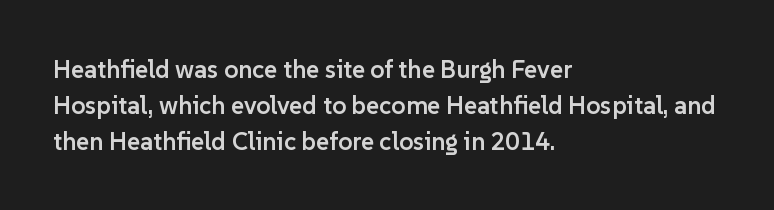
The image shows 25 px text type, upright; set left-aligned, normal line spacing (1.44x), normal letter spacing, not underlined.
